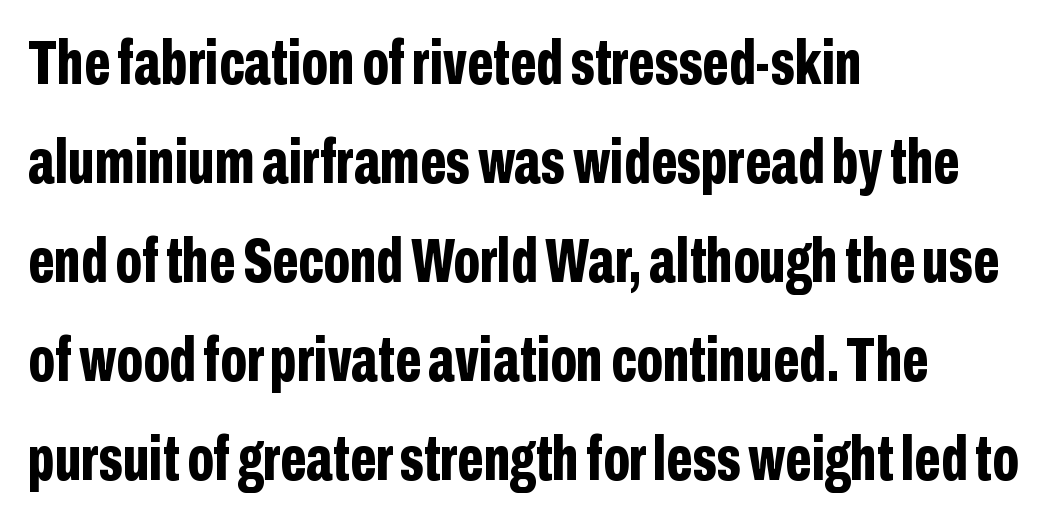
The image shows 63 px bold, condensed sans-serif type, upright; set left-aligned, normal line spacing (1.57x), normal letter spacing, not underlined; low stroke contrast and a medium x-height.
